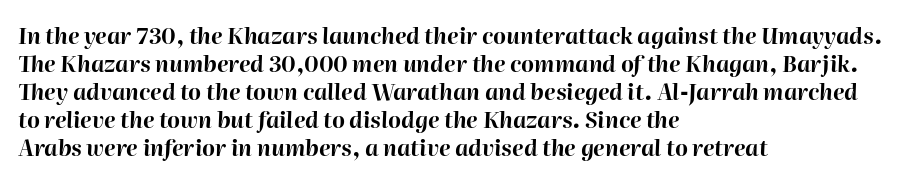
These lines carry a lot of weight — the face is fully bold. Words appear dense and cohesive because spacing is normal. Descenders are the only things crossing below the line. Visually the block forms a straight wall on the left and a jagged coastline on the right.
